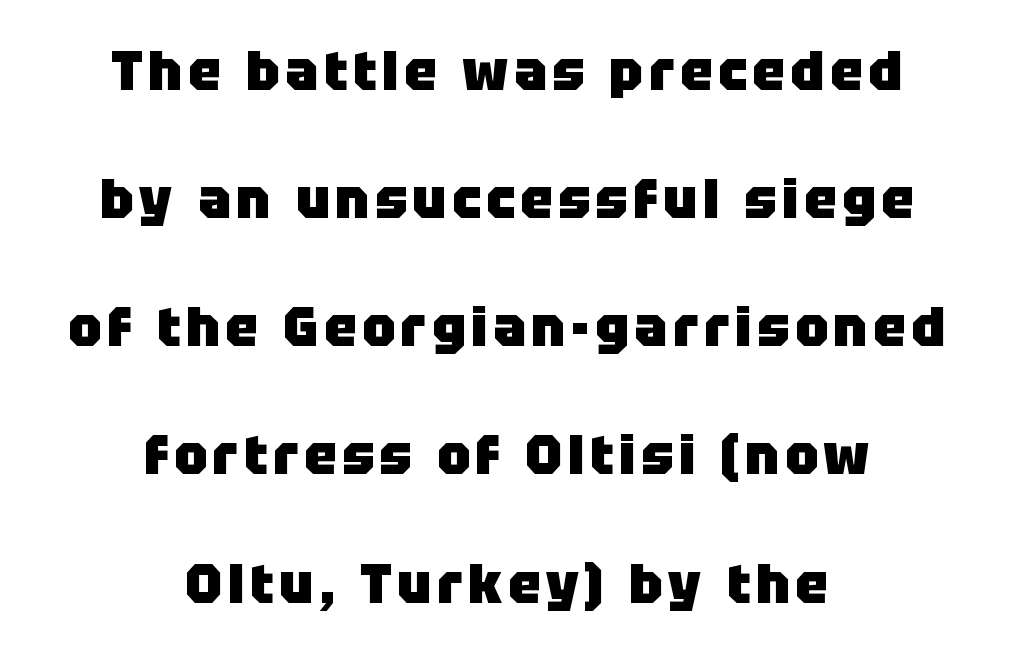
Has an underline been added? It has not. Students, observe: this is what heavily led, spacious text looks like. Nope, no serifs anywhere on these letters. Both edges are ragged and mirror each other, which tells us the setting is centered.
